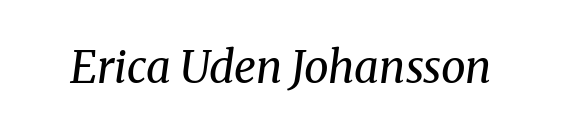
Q: Is the text bold? A: No.
Q: Is the text italic (slanted)? A: Yes, it leans right by about 8 degrees.
Q: Is the typeface a serif or a sans-serif typeface? A: Serif.
Q: Is the text underlined? A: No.
Q: Is the spacing between letters normal or unusually wide? A: Normal.
Q: Width (condensed, normal, or wide)? A: Normal.
Q: Stroke contrast? A: Medium.
Q: x-height? A: Medium.
Q: Monospaced? A: No.
